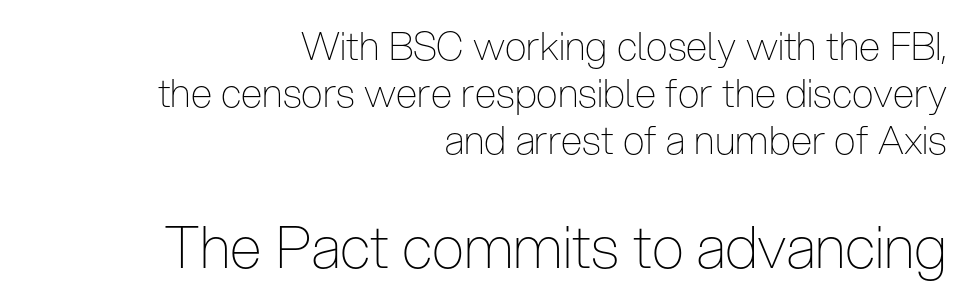
Think standard paragraph weight, or any step lighter than that. Is this a fixed-width face? No — the glyphs have proportional, varying widths. Typographically, this falls in the sans-serif category. Underline: absent.
